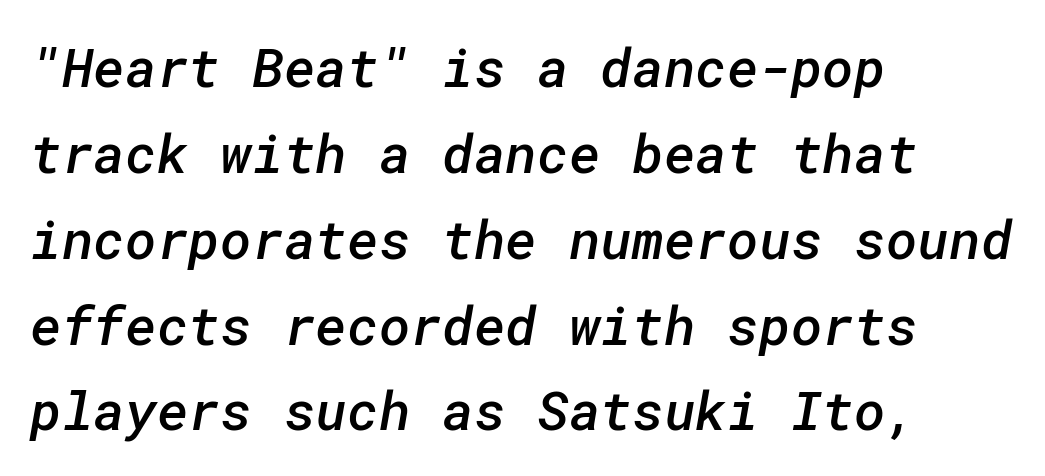
Quick note: underline off. Rows of type keep a routine distance in the vertical direction. Look at the tracking — it's just the regular setting, nothing added. Casual observation: everything's shoved over to the left. Does the weight exceed regular? Yes, but only to semibold.
